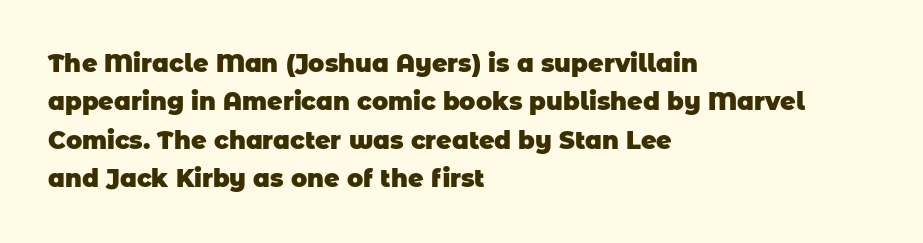
{"bold": "yes", "underline": "no", "align": "left", "line_spacing": "normal", "line_spacing_ratio": 1.6, "letter_spacing": "normal", "letter_spacing_em": 0.0, "glyph_px": 24}
